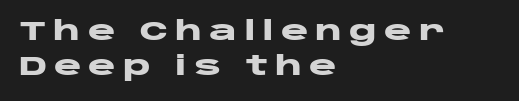
If you measured baseline to baseline, you'd find a middling distance. If you drew a line through each stem, it would be perfectly vertical. Compared with an ordinary text face, these strokes are far heavier — a full bold. Each line starts at the same left margin while the right side varies. The space directly below the letters is spotless. These lines have a slow, spaced-out rhythm from letter to letter.
